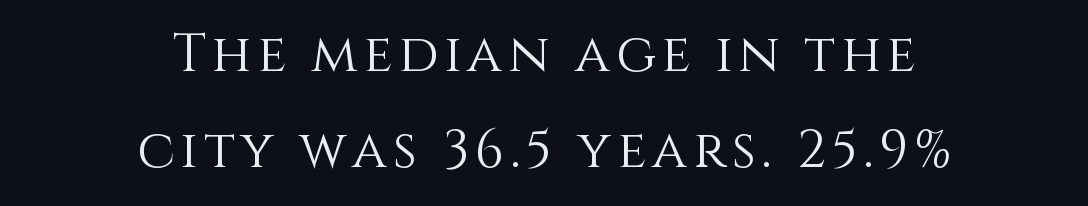
The image shows 53 px light type, upright; set centered, line spacing 1.81x, not underlined; a large x-height.
